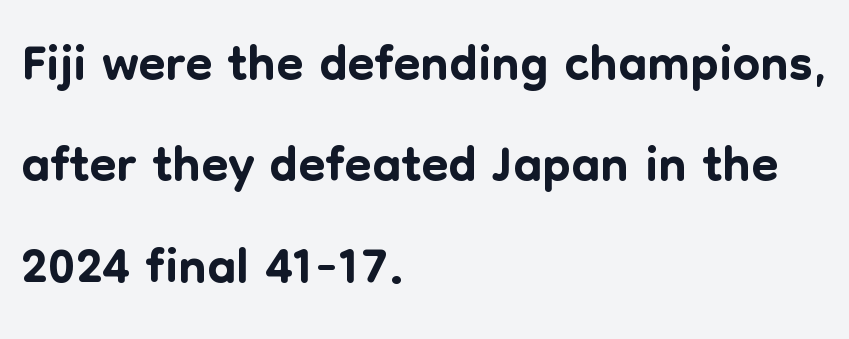
{"serif": "no", "italic": "no", "width": "normal", "stroke_contrast": "low", "x_height": "medium", "monospaced": "no", "underline": "no", "align": "left", "line_spacing": "normal", "line_spacing_ratio": 1.3, "letter_spacing": "normal", "letter_spacing_em": 0.0, "glyph_px": 78}
